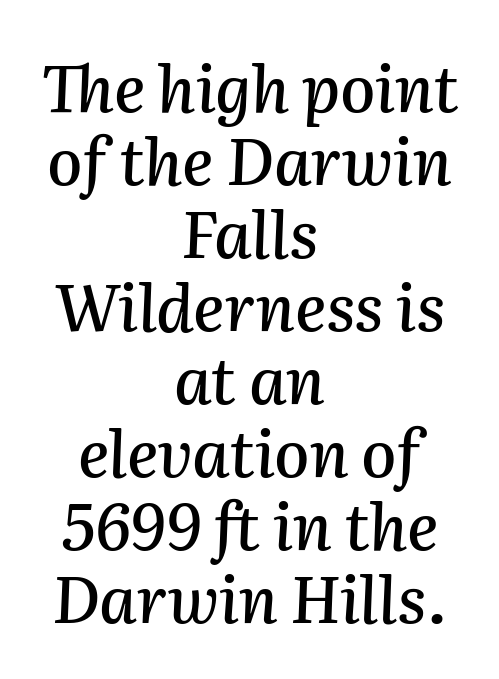
Q: Is the text italic (slanted)? A: Yes, it leans right by about 2 degrees.
Q: Is the text underlined? A: No.
Q: How is the paragraph aligned? A: Centered.
Q: Is the spacing between letters normal or unusually wide? A: Normal.
Q: Is the spacing between lines tight, normal or loose? A: Tight.
Q: Width (condensed, normal, or wide)? A: Normal.
Q: Stroke contrast? A: Medium.
Q: x-height? A: Medium.
Q: Monospaced? A: No.
